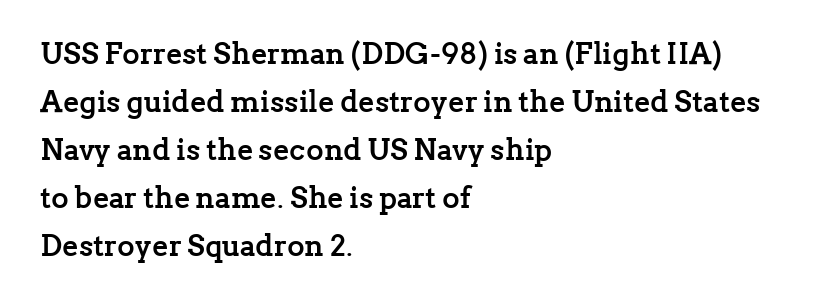
The image shows 30 px semibold serif type, upright; set left-aligned, normal line spacing (1.6x), normal letter spacing, not underlined; low stroke contrast and a medium x-height.
